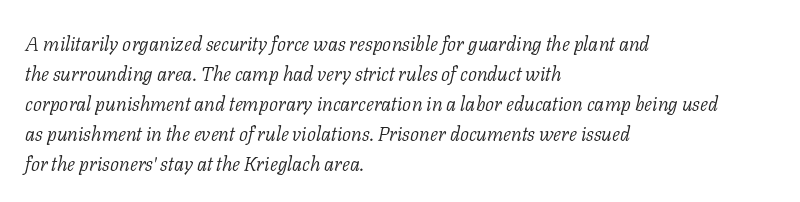
A typesetter would call this leading conventional body-copy spacing. Horizontally, the lines are justified to the leading edge only. Summary of weight: not heavy and not bold. Would a proofreader flag this as italicized? Yes.
